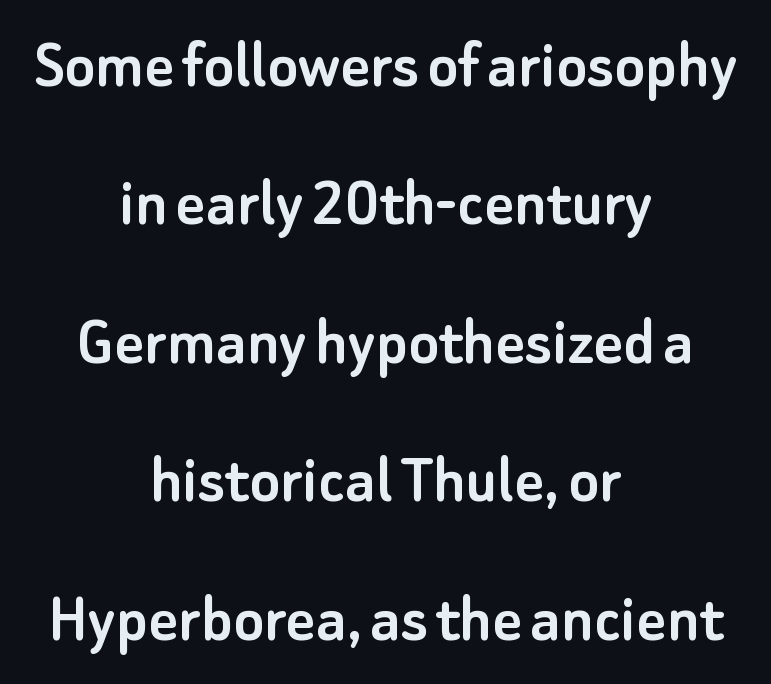
The image shows 71 px sans-serif type, upright; set centered, loose line spacing (1.95x), normal letter spacing, not underlined; low stroke contrast and a small x-height.
